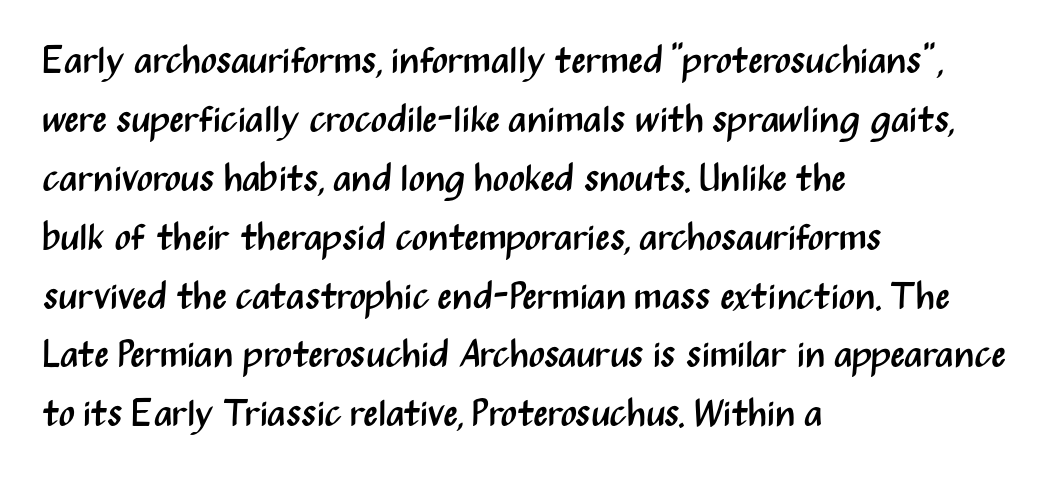
{"serif": "no", "italic": "no", "bold": "no", "weight": "regular", "width": "condensed", "stroke_contrast": "medium", "x_height": "medium", "monospaced": "no", "underline": "no", "align": "left", "line_spacing": "normal", "line_spacing_ratio": 1.55, "letter_spacing": "normal", "letter_spacing_em": 0.0, "glyph_px": 38}
